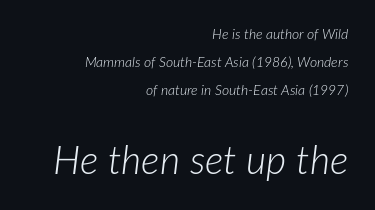
Size contrast runs from small at the top to large at the bottom. Does the copy run flush right? Yes — the right margin is perfectly even. Nothing unusual about the tracking: characters are spaced as the font intends. The font sits on the lighter half of the weight spectrum, regular included. The space beneath each line is pristine and unruled. Is there much room between lines? Yes — plenty of vertical air separates them.
